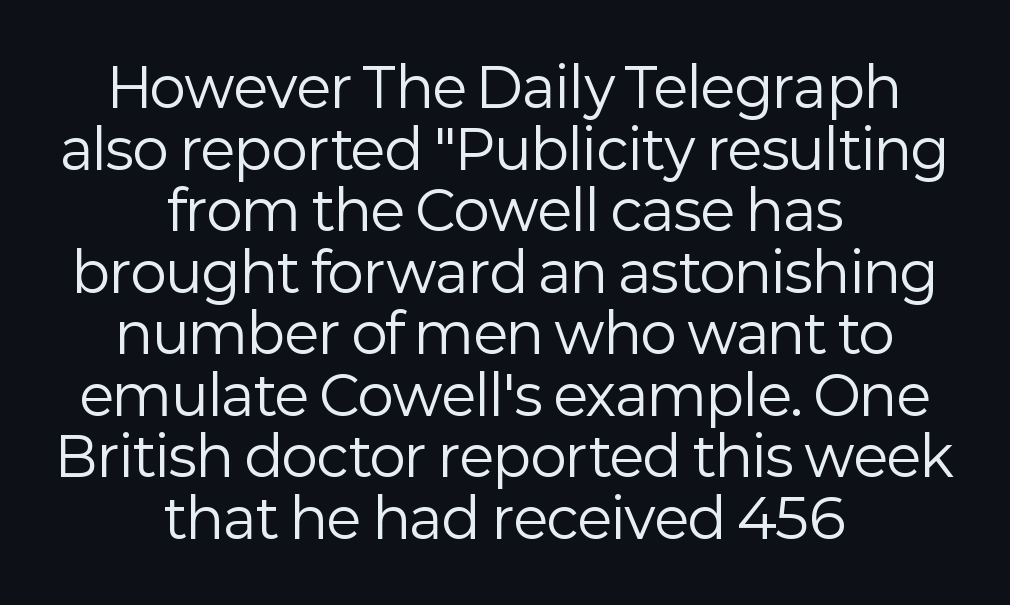
Q: Is the text bold? A: No.
Q: Is the text italic (slanted)? A: No, it is upright.
Q: Is the typeface a serif or a sans-serif typeface? A: Sans-serif.
Q: Is the text underlined? A: No.
Q: How is the paragraph aligned? A: Centered.
Q: Is the spacing between letters normal or unusually wide? A: Normal.
Q: Is the spacing between lines tight, normal or loose? A: Tight.
Q: Width (condensed, normal, or wide)? A: Normal.
Q: Stroke contrast? A: Low.
Q: x-height? A: Medium.
Q: Monospaced? A: No.
